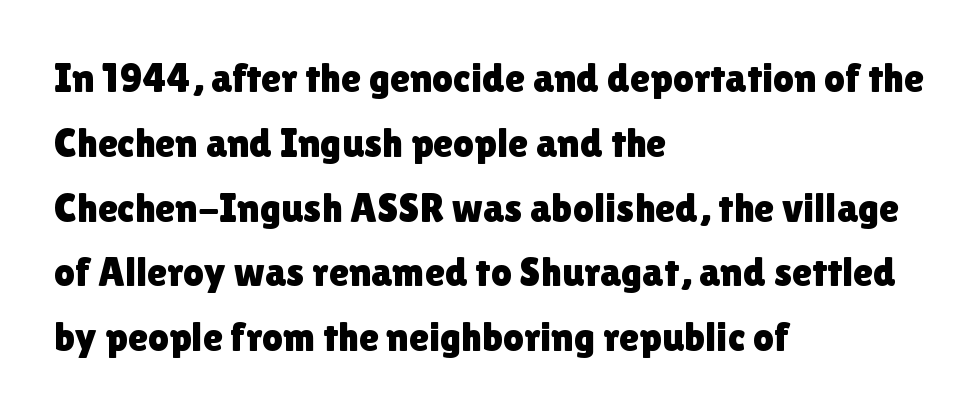
{"serif": "no", "italic": "no", "width": "normal", "stroke_contrast": "low", "x_height": "medium", "monospaced": "no", "underline": "no", "align": "left", "line_spacing": "normal", "line_spacing_ratio": 1.58, "letter_spacing": "normal", "letter_spacing_em": 0.0, "glyph_px": 41}
